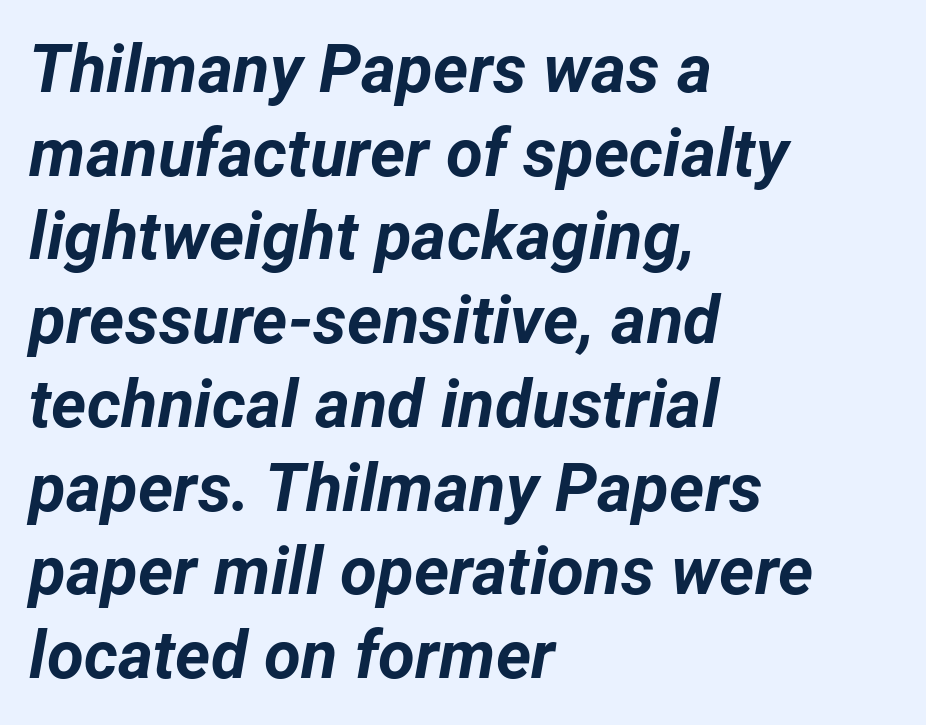
Q: Is the text bold? A: Yes.
Q: Is the text italic (slanted)? A: Yes, it leans right by about 12 degrees.
Q: Is the text underlined? A: No.
Q: How is the paragraph aligned? A: Left-aligned.
Q: Is the spacing between letters normal or unusually wide? A: Normal.
Q: Is the spacing between lines tight, normal or loose? A: Normal.
Q: Width (condensed, normal, or wide)? A: Normal.
Q: Stroke contrast? A: Low.
Q: x-height? A: Medium.
Q: Monospaced? A: No.
